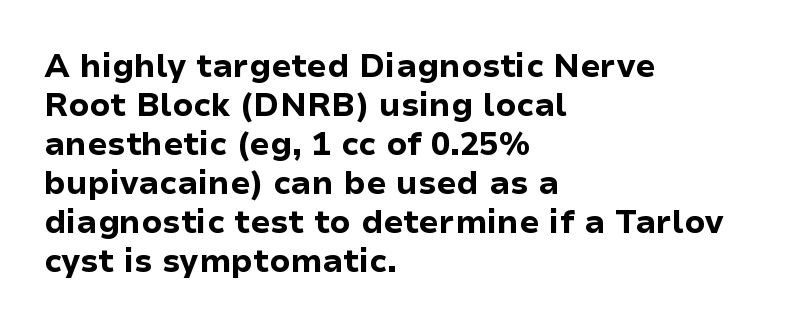
The image shows 32 px bold sans-serif type, upright; set left-aligned, line spacing 1.22x, normal letter spacing, not underlined; low stroke contrast and a medium x-height.
